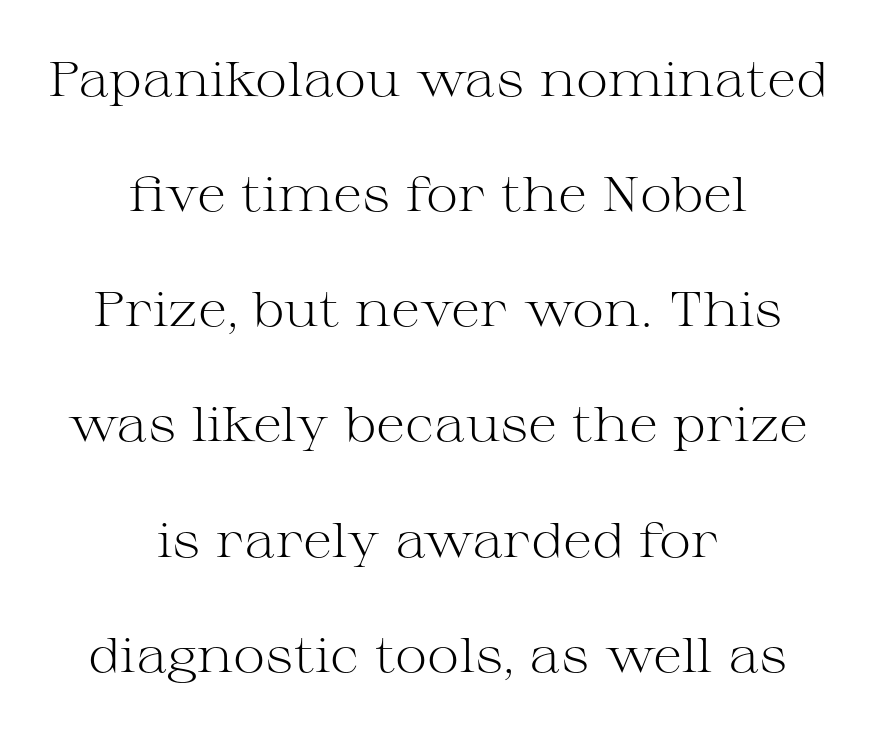
Notice how the stems are strictly vertical — no italics here. Any mark beneath the type? The region is blank. Each line is balanced around a shared central axis. Each letter keeps its own natural width here, so spacing adapts to shape. Glyph-to-glyph distance matches everyday printed text. No letter is thick-stroked: the sample isn't bold.
